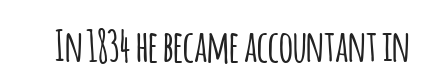
The gap between lines stays unmarked. Letterform terminals end flat and unadorned throughout the passage. Quick note: not italic, upright. Varying glyph widths throughout — classic text-font behaviour. Glyph-to-glyph distance matches everyday printed text.
